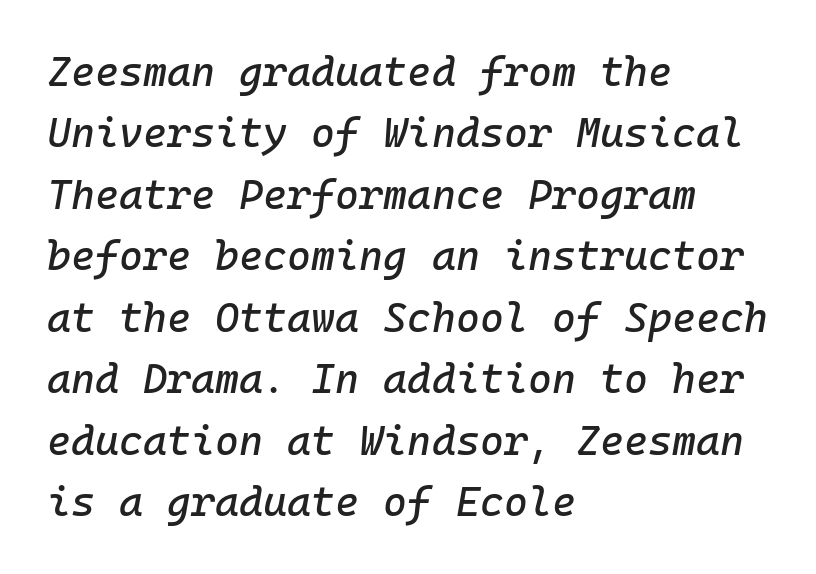
Q: Is the text italic (slanted)? A: Yes, it leans right by about 10 degrees.
Q: Is the text underlined? A: No.
Q: How is the paragraph aligned? A: Left-aligned.
Q: Is the spacing between letters normal or unusually wide? A: Normal.
Q: Is the spacing between lines tight, normal or loose? A: Normal.
Q: Width (condensed, normal, or wide)? A: Normal.
Q: Stroke contrast? A: Low.
Q: x-height? A: Medium.
Q: Monospaced? A: Yes.
